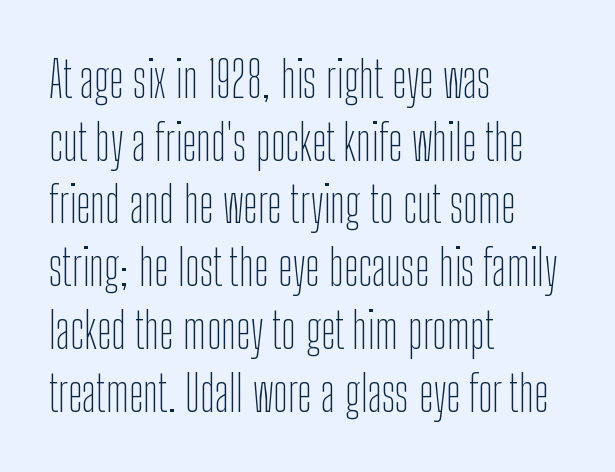
{"serif": "no", "italic": "no", "bold": "no", "weight": "thin", "width": "condensed", "stroke_contrast": "low", "x_height": "medium", "monospaced": "no", "underline": "no", "align": "left", "line_spacing": "normal", "line_spacing_ratio": 1.28, "letter_spacing": "normal", "letter_spacing_em": 0.0, "glyph_px": 49}
